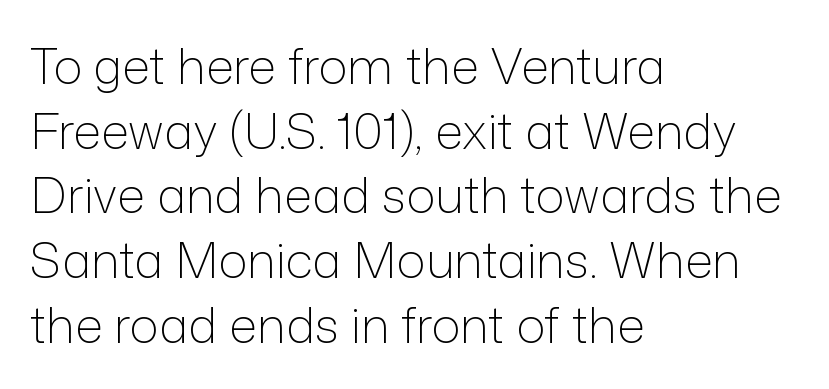
Q: Is the text bold? A: No.
Q: Is the text italic (slanted)? A: No, it is upright.
Q: Is the typeface a serif or a sans-serif typeface? A: Sans-serif.
Q: Is the text underlined? A: No.
Q: How is the paragraph aligned? A: Left-aligned.
Q: Is the spacing between letters normal or unusually wide? A: Normal.
Q: Is the spacing between lines tight, normal or loose? A: Normal.
Q: Width (condensed, normal, or wide)? A: Normal.
Q: Stroke contrast? A: Low.
Q: x-height? A: Medium.
Q: Monospaced? A: No.
